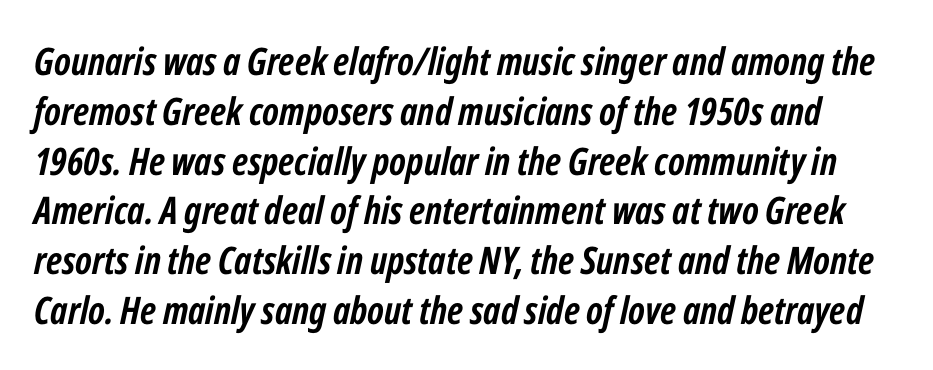
The specimen reads as italic at a glance. Is this a fixed-width face? No — the glyphs have proportional, varying widths. What stands out about the letter spacing? Nothing — it is the standard amount. The designer left line spacing at the default. Glance below the letters and you will spot only blank space.
